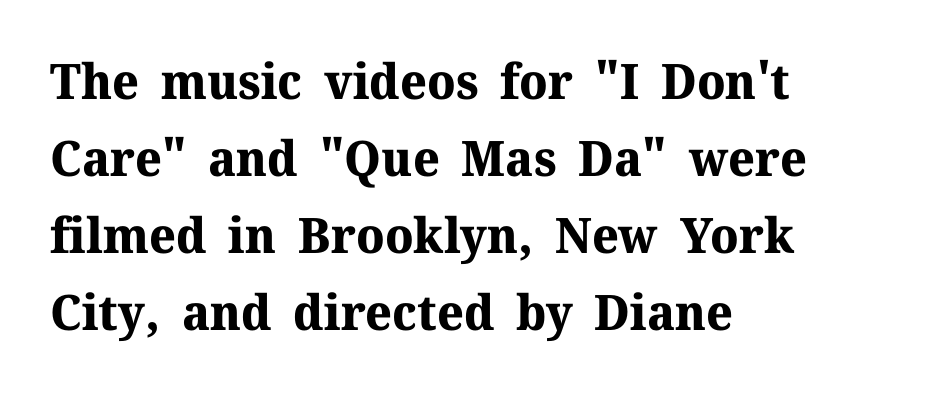
Q: Is the text bold? A: Yes.
Q: Is the text italic (slanted)? A: No, it is upright.
Q: Is the typeface a serif or a sans-serif typeface? A: Serif.
Q: Is the text underlined? A: No.
Q: How is the paragraph aligned? A: Left-aligned.
Q: Is the spacing between letters normal or unusually wide? A: Normal.
Q: Is the spacing between lines tight, normal or loose? A: Normal.
Q: Width (condensed, normal, or wide)? A: Normal.
Q: Stroke contrast? A: Medium.
Q: x-height? A: Medium.
Q: Monospaced? A: No.
